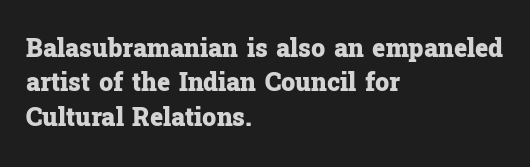
{"italic": "no", "bold": "yes", "underline": "no", "align": "left", "line_spacing": "normal", "line_spacing_ratio": 1.38, "letter_spacing": "normal", "letter_spacing_em": 0.0, "glyph_px": 25}
